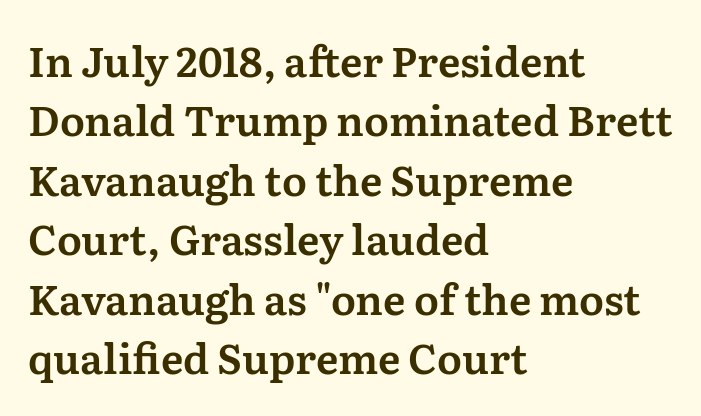
{"serif": "yes", "italic": "no", "width": "normal", "stroke_contrast": "medium", "x_height": "medium", "monospaced": "no", "underline": "no", "align": "left", "line_spacing": "normal", "line_spacing_ratio": 1.45, "letter_spacing": "normal", "letter_spacing_em": 0.0, "glyph_px": 41}
